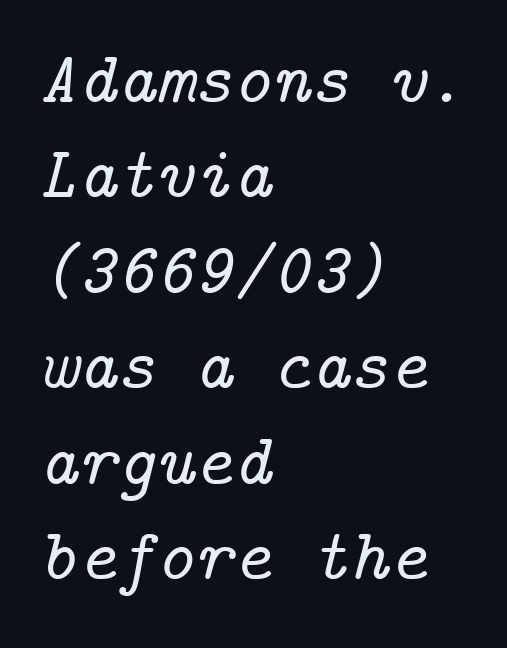
Q: Is the text italic (slanted)? A: Yes, it leans right by about 14 degrees.
Q: Is the typeface a serif or a sans-serif typeface? A: Serif.
Q: Is the text underlined? A: No.
Q: How is the paragraph aligned? A: Left-aligned.
Q: Is the spacing between letters normal or unusually wide? A: Normal.
Q: Is the spacing between lines tight, normal or loose? A: Normal.
Q: Width (condensed, normal, or wide)? A: Normal.
Q: Stroke contrast? A: Low.
Q: x-height? A: Medium.
